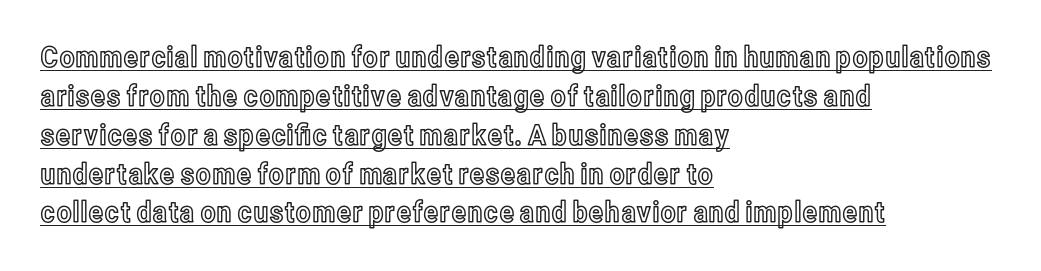
The image shows 29 px condensed type, upright; set left-aligned, normal line spacing (1.34x), normal letter spacing, underlined; a medium x-height.
